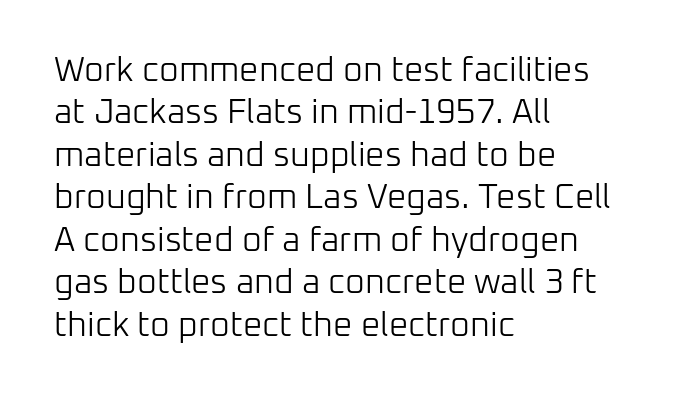
Type style note: lacks serifs. Posture: vertical. The face used here is proportionally spaced, like ordinary book or web type. The leading is moderate, giving the passage an even texture.
